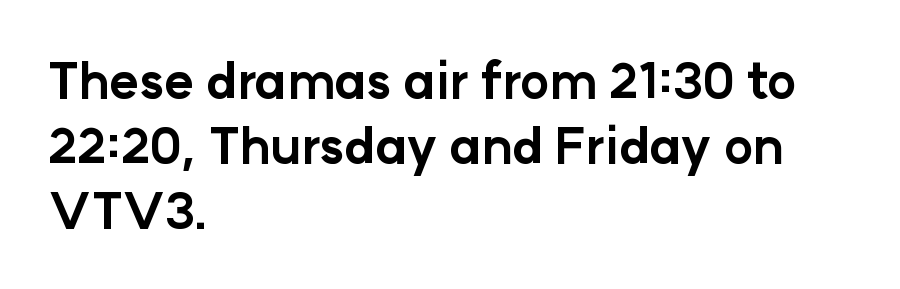
The image shows 50 px bold sans-serif type, upright; set left-aligned, normal line spacing (1.3x), normal letter spacing, not underlined; low stroke contrast and a medium x-height.
